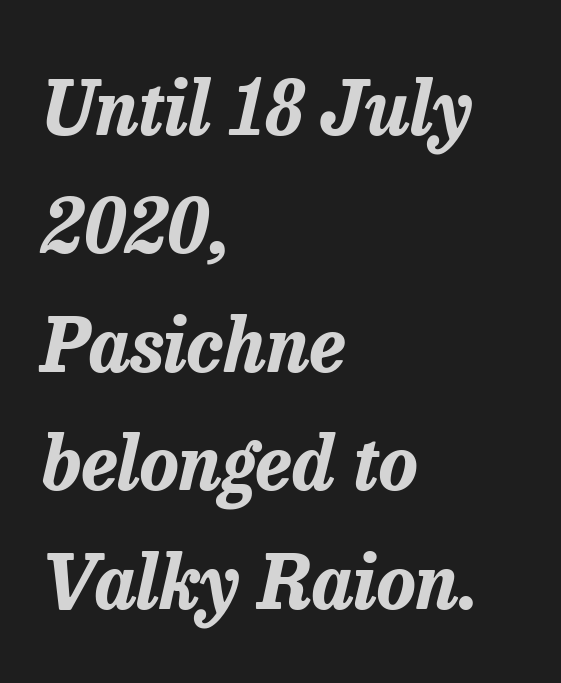
The image shows 74 px bold type, italic (leaning right); set left-aligned, normal line spacing (1.6x), normal letter spacing, not underlined; low stroke contrast and a medium x-height.
